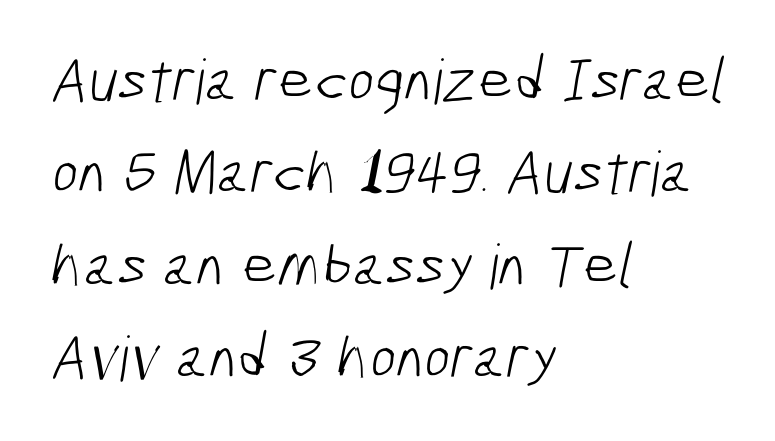
Q: Is the text bold? A: No.
Q: Is the typeface a serif or a sans-serif typeface? A: Sans-serif.
Q: Is the text underlined? A: No.
Q: How is the paragraph aligned? A: Left-aligned.
Q: Is the spacing between letters normal or unusually wide? A: Normal.
Q: Is the spacing between lines tight, normal or loose? A: Normal.
Q: Width (condensed, normal, or wide)? A: Condensed.
Q: Stroke contrast? A: Low.
Q: x-height? A: Medium.
Q: Monospaced? A: No.
